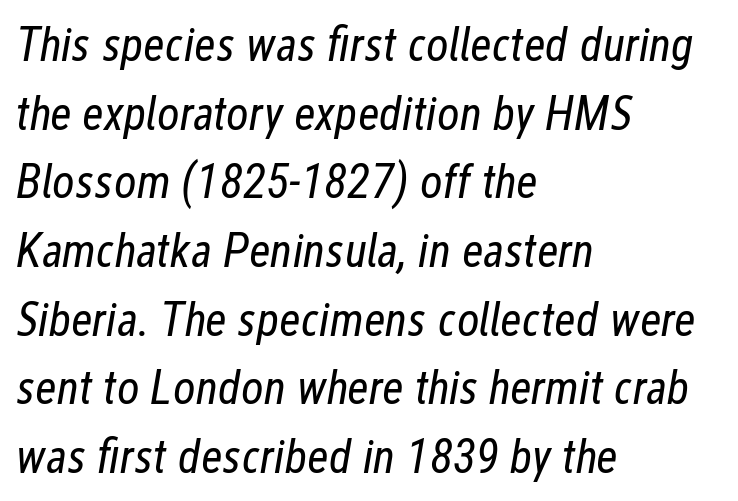
{"italic": "yes", "lean": "right", "slant_degrees": 12, "bold": "no", "weight": "regular", "width": "condensed", "stroke_contrast": "low", "x_height": "medium", "monospaced": "no", "underline": "no", "align": "left", "line_spacing": "normal", "line_spacing_ratio": 1.43, "letter_spacing": "normal", "letter_spacing_em": 0.0, "glyph_px": 48}
